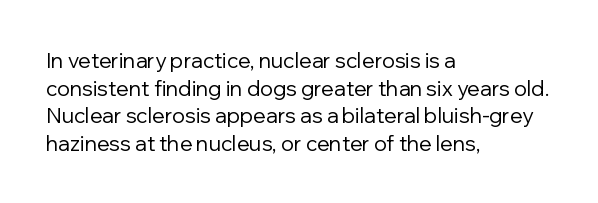
Teacher's note: observe the even left margin — that is flush-left alignment. The line texture is even and compact thanks to regular tracking. The lettering stays uniformly vertical, giving the passage a roman look. The baseline area is clear.
